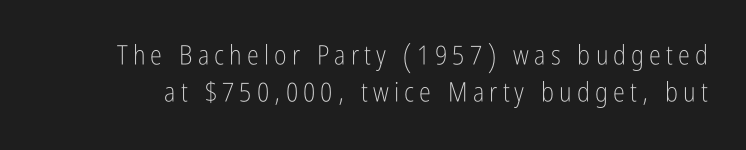
Q: Is the text bold? A: No.
Q: Is the text italic (slanted)? A: No, it is upright.
Q: Is the text underlined? A: No.
Q: Is the spacing between lines tight, normal or loose? A: Normal.
